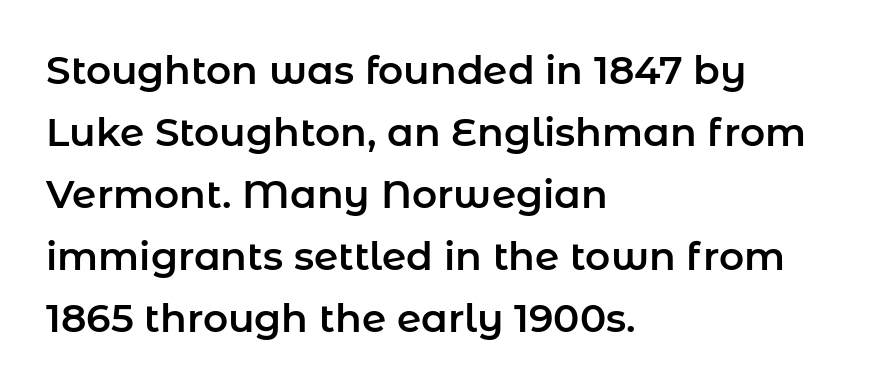
{"serif": "no", "italic": "no", "width": "normal", "stroke_contrast": "low", "x_height": "medium", "monospaced": "no", "underline": "no", "align": "left", "line_spacing": "normal", "line_spacing_ratio": 1.59, "letter_spacing": "normal", "letter_spacing_em": 0.0, "glyph_px": 39}
